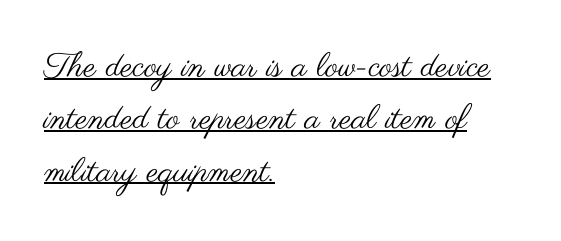
{"serif": "no", "bold": "no", "weight": "regular", "width": "wide", "stroke_contrast": "medium", "x_height": "small", "monospaced": "no", "underline": "yes", "align": "left", "line_spacing": "normal", "line_spacing_ratio": 1.54, "letter_spacing": "normal", "letter_spacing_em": 0.0, "glyph_px": 34}
